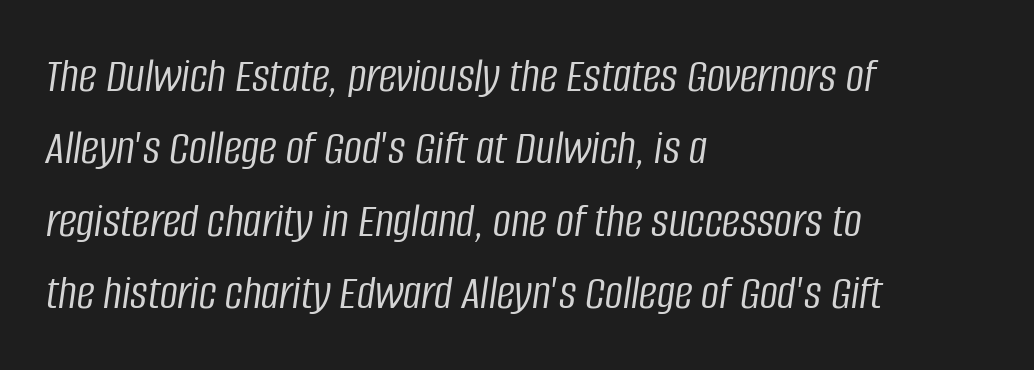
{"italic": "yes", "lean": "right", "slant_degrees": 8, "bold": "no", "weight": "light", "width": "condensed", "stroke_contrast": "low", "x_height": "large", "monospaced": "no", "underline": "no", "align": "left", "line_spacing": "normal", "line_spacing_ratio": 1.45, "letter_spacing": "normal", "letter_spacing_em": 0.0, "glyph_px": 50}
